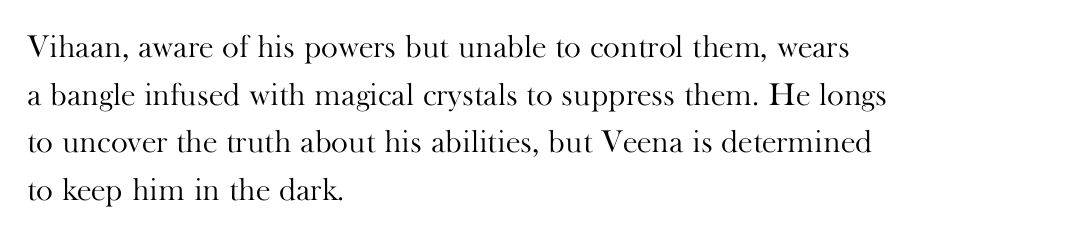
The image shows 32 px light serif type, upright; set left-aligned, normal line spacing (1.49x), normal letter spacing, not underlined; high stroke contrast and a small x-height.
